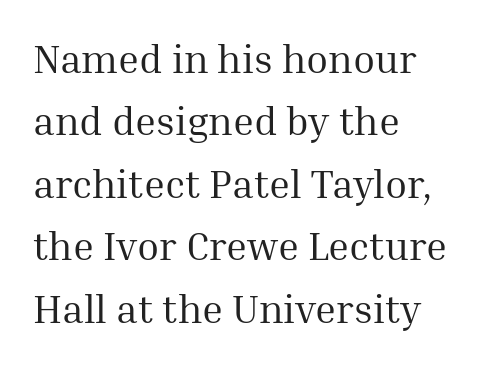
The image shows 40 px regular-weight serif type, upright; set left-aligned, normal line spacing (1.56x), normal letter spacing, not underlined; medium stroke contrast and a medium x-height.
